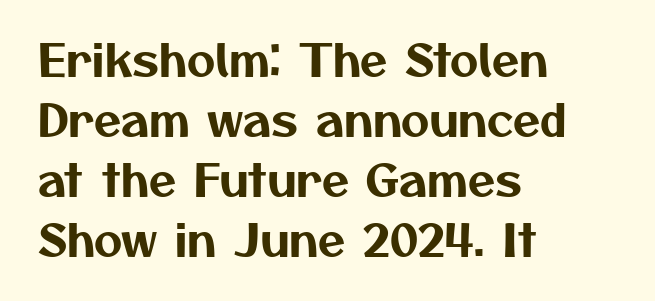
Q: Is the typeface a serif or a sans-serif typeface? A: Sans-serif.
Q: Is the text underlined? A: No.
Q: How is the paragraph aligned? A: Left-aligned.
Q: Is the spacing between letters normal or unusually wide? A: Normal.
Q: Is the spacing between lines tight, normal or loose? A: Normal.
Q: Width (condensed, normal, or wide)? A: Normal.
Q: Stroke contrast? A: Medium.
Q: x-height? A: Medium.
Q: Monospaced? A: No.
